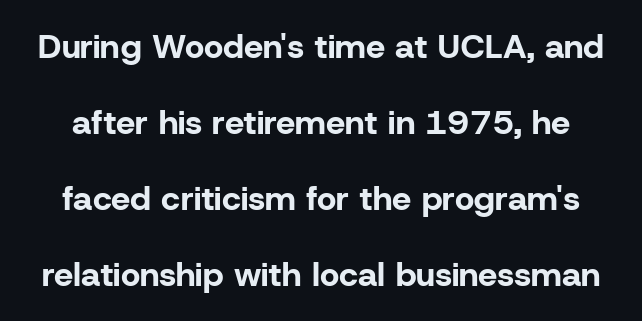
Think of a printed novel: that variable character pitch is what you see here. Stroke terminals: plain, sans-serif. The rendering uses a bold face; every stroke is thick and dark. A typesetter would mark this as roman, not italic. The space between consecutive lines is lavish. Check the space under the baseline: it is left empty.
